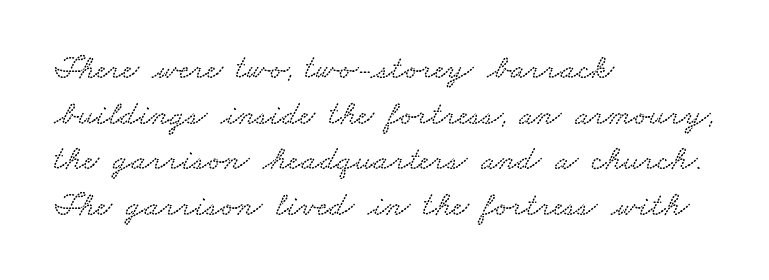
{"width": "wide", "stroke_contrast": "low", "x_height": "small", "monospaced": "no", "underline": "no", "align": "left", "line_spacing": "normal", "line_spacing_ratio": 1.34, "letter_spacing": "normal", "letter_spacing_em": 0.0, "glyph_px": 34}
